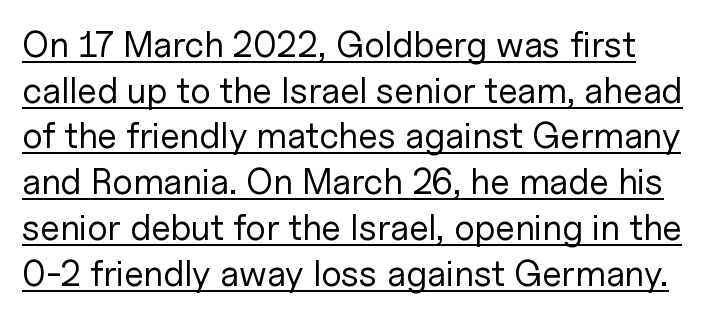
Underlining? Definitely there. The rendering uses natural spacing where letterforms have individual widths. Standard letterfit; no display-style spreading of the glyphs. The typesetting does not lean heavy: it is not bold.
